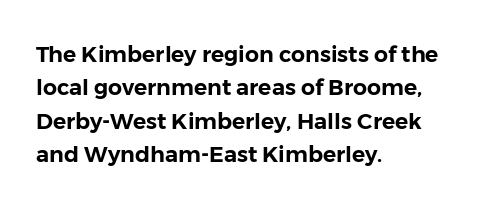
Regarding leading, the lines here are spaced in the standard way. The typography opts for an upright posture over an oblique one. Caption: multi-line text, flush left, ragged right. Nothing unusual about the tracking: characters are spaced as the font intends.
